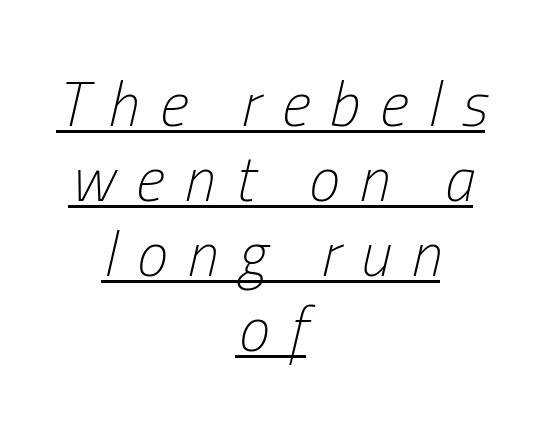
Think standard paragraph weight, or any step lighter than that. The words here are underlined. Between one letter and the next there's a generous, obvious gap. Would a proofreader flag this as italicized? Yes. In CSS terms this would be text-align: center. The rendering uses natural spacing where letterforms have individual widths.
